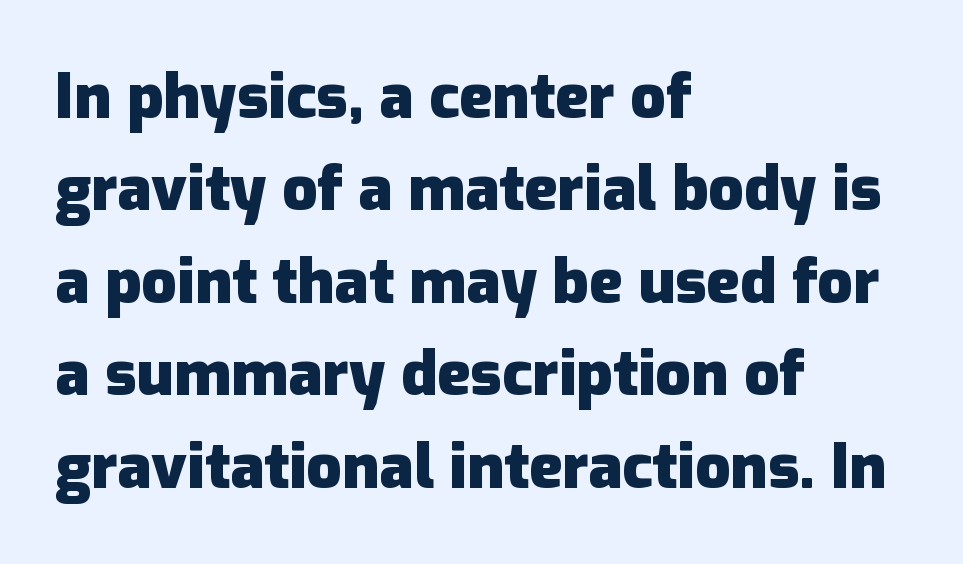
Here the glyphs are tracked normally, forming tight word shapes. Note the varied advance widths — an 'i' is clearly narrower than an 'm'. The space directly below the letters is spotless. Rows of type keep a routine distance in the vertical direction. Nope, not italic — everything's standing straight.
